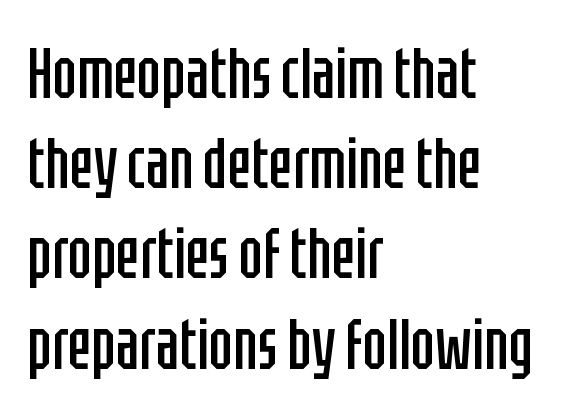
Look at the bottom of the vertical strokes: they stop flat, with no serifs. Nope, not italic — everything's standing straight. The strokes carry an ordinary text weight at most. Is this a fixed-width face? No — the glyphs have proportional, varying widths. Does the leading feel generous? No, just average. Caption: standard tracking, unaltered.
